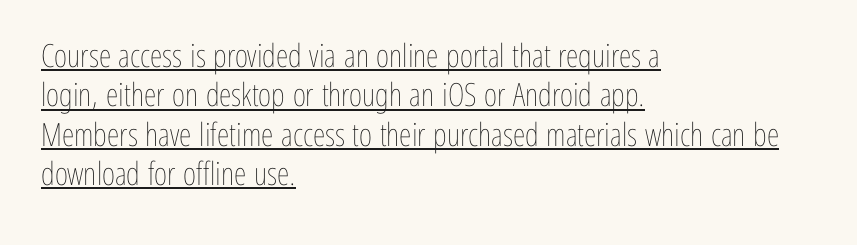
Q: Is the text bold? A: No.
Q: Is the text italic (slanted)? A: No, it is upright.
Q: Is the text underlined? A: Yes.
Q: How is the paragraph aligned? A: Left-aligned.
Q: Is the spacing between letters normal or unusually wide? A: Normal.
Q: Width (condensed, normal, or wide)? A: Condensed.
Q: Stroke contrast? A: Low.
Q: x-height? A: Medium.
Q: Monospaced? A: No.
